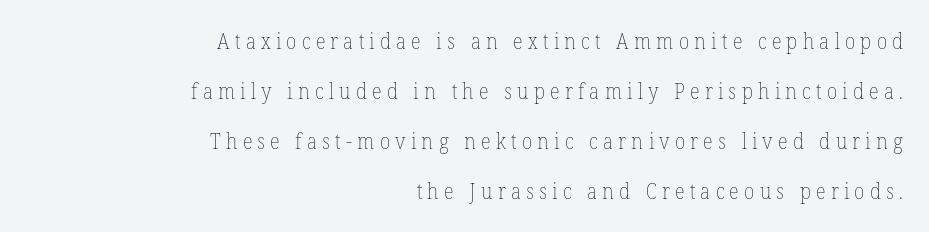
The lettering stays uniformly vertical, giving the passage a roman look. Does the copy run flush right? Yes — the right margin is perfectly even. Weight: regular or lighter. The space beneath each line is pristine and unruled. The rendering uses a large line-height, opening up the rows.
